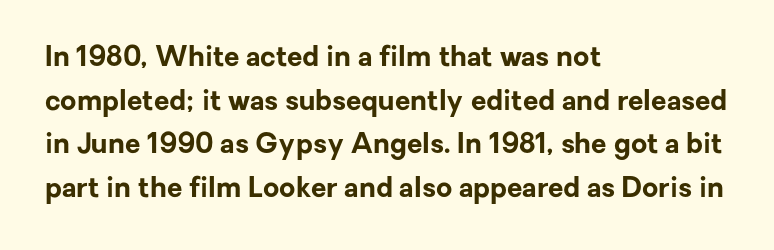
The image shows 28 px bold sans-serif type, upright; set left-aligned, normal line spacing (1.56x), normal letter spacing, not underlined; low stroke contrast and a medium x-height.
